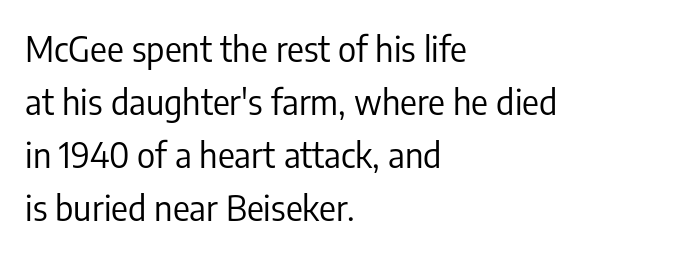
Q: Is the text bold? A: No.
Q: Is the text italic (slanted)? A: No, it is upright.
Q: Is the typeface a serif or a sans-serif typeface? A: Sans-serif.
Q: Is the text underlined? A: No.
Q: How is the paragraph aligned? A: Left-aligned.
Q: Is the spacing between letters normal or unusually wide? A: Normal.
Q: Is the spacing between lines tight, normal or loose? A: Normal.
Q: Width (condensed, normal, or wide)? A: Condensed.
Q: Stroke contrast? A: Low.
Q: x-height? A: Medium.
Q: Monospaced? A: No.
